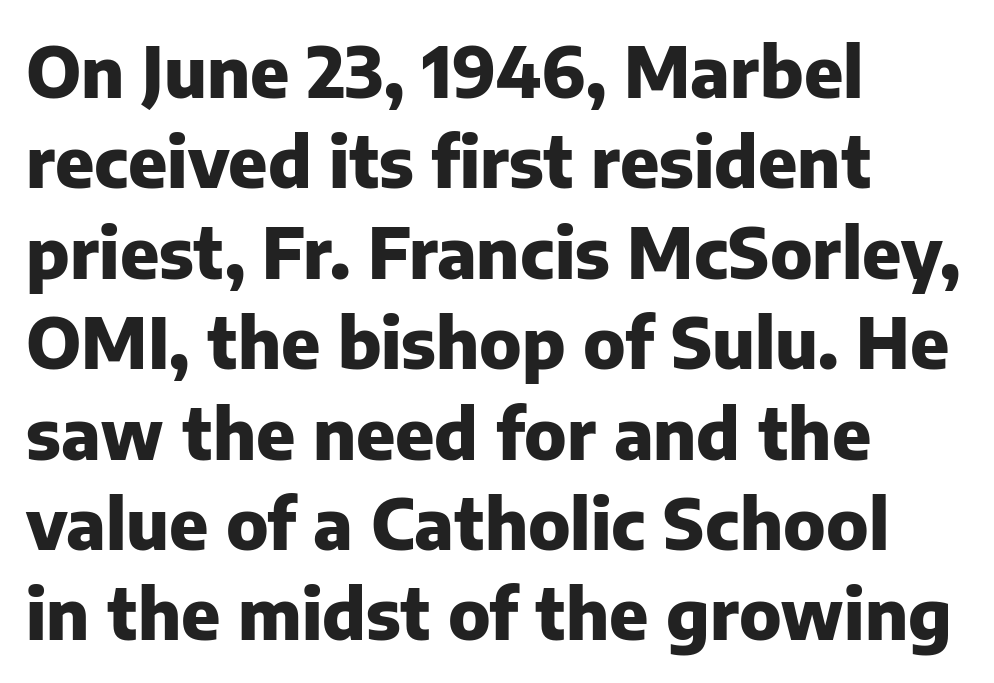
The image shows 69 px heavy sans-serif type, upright; set left-aligned, normal line spacing (1.31x), normal letter spacing, not underlined; low stroke contrast and a medium x-height.
